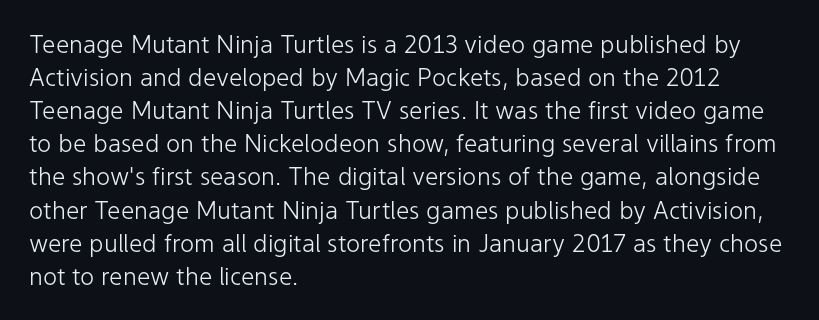
The image shows 24 px text type, upright; set left-aligned, normal line spacing (1.38x), normal letter spacing, not underlined.
